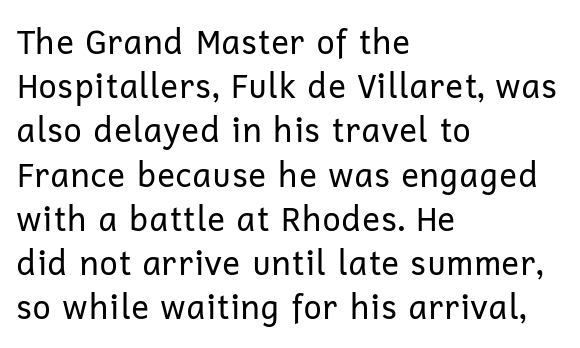
The image shows 33 px regular-weight sans-serif type, upright; set left-aligned, normal line spacing (1.34x), normal letter spacing, not underlined; low stroke contrast and a medium x-height.
